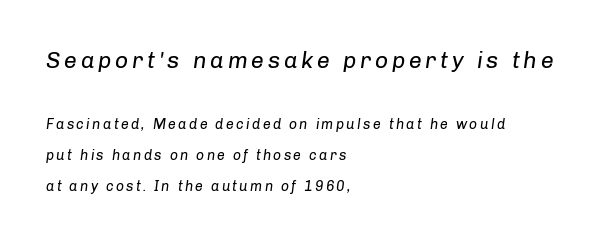
{"italic": "yes", "lean": "right", "slant_degrees": 8, "bold": "no", "underline": "no", "align": "left", "line_spacing": "loose", "line_spacing_ratio": 2.21, "larger_block": "first", "size_ratio": 1.64, "glyph_px": 23}
